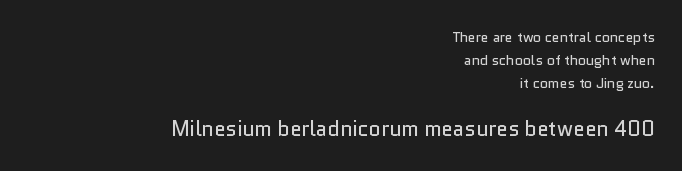
Is the letter spacing exaggerated? No — it looks like the ordinary default. Leading: standard. Italic? Not at all — the glyphs are vertical. Caption: face not bold, strokes unweighted. Top chunk: small. Bottom chunk: large.
